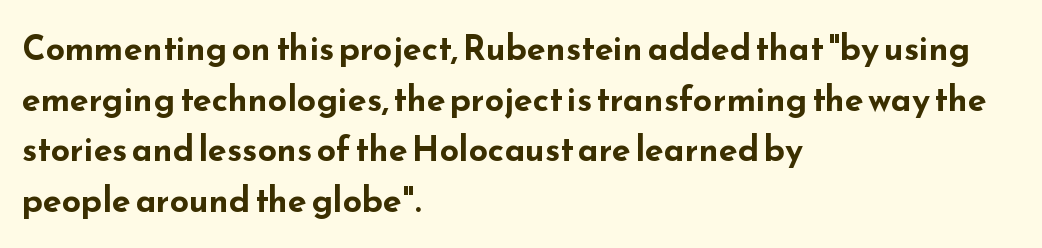
Q: Is the text bold? A: Yes.
Q: Is the text italic (slanted)? A: No, it is upright.
Q: Is the typeface a serif or a sans-serif typeface? A: Sans-serif.
Q: Is the text underlined? A: No.
Q: How is the paragraph aligned? A: Left-aligned.
Q: Is the spacing between letters normal or unusually wide? A: Normal.
Q: Is the spacing between lines tight, normal or loose? A: Normal.
Q: Width (condensed, normal, or wide)? A: Wide.
Q: Stroke contrast? A: Low.
Q: x-height? A: Small.
Q: Monospaced? A: No.
